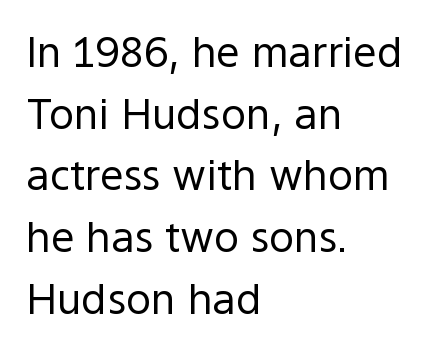
Q: Is the text bold? A: No.
Q: Is the text italic (slanted)? A: No, it is upright.
Q: Is the typeface a serif or a sans-serif typeface? A: Sans-serif.
Q: Is the text underlined? A: No.
Q: How is the paragraph aligned? A: Left-aligned.
Q: Is the spacing between letters normal or unusually wide? A: Normal.
Q: Is the spacing between lines tight, normal or loose? A: Normal.
Q: Width (condensed, normal, or wide)? A: Normal.
Q: x-height? A: Medium.
Q: Monospaced? A: No.
